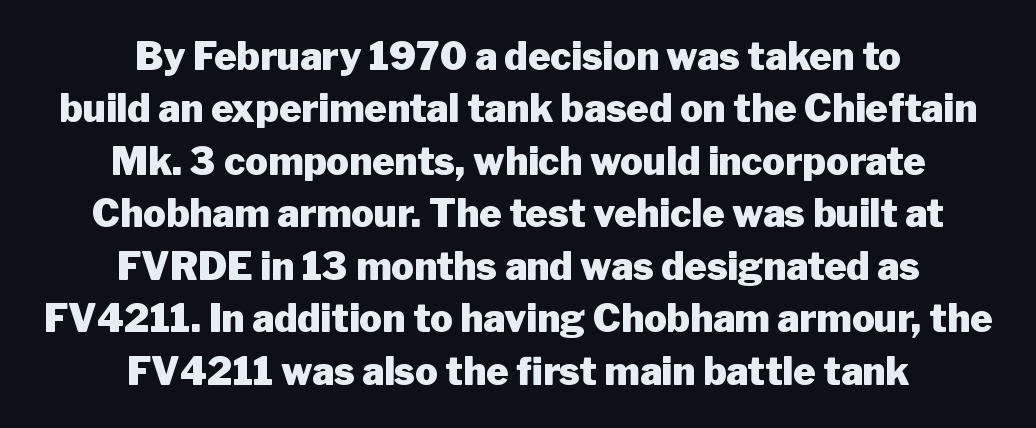
Q: Is the text bold? A: Yes.
Q: Is the text italic (slanted)? A: No, it is upright.
Q: Is the typeface a serif or a sans-serif typeface? A: Sans-serif.
Q: Is the text underlined? A: No.
Q: How is the paragraph aligned? A: Centered.
Q: Is the spacing between letters normal or unusually wide? A: Normal.
Q: Is the spacing between lines tight, normal or loose? A: Normal.
Q: Width (condensed, normal, or wide)? A: Normal.
Q: Stroke contrast? A: Low.
Q: x-height? A: Medium.
Q: Monospaced? A: No.
